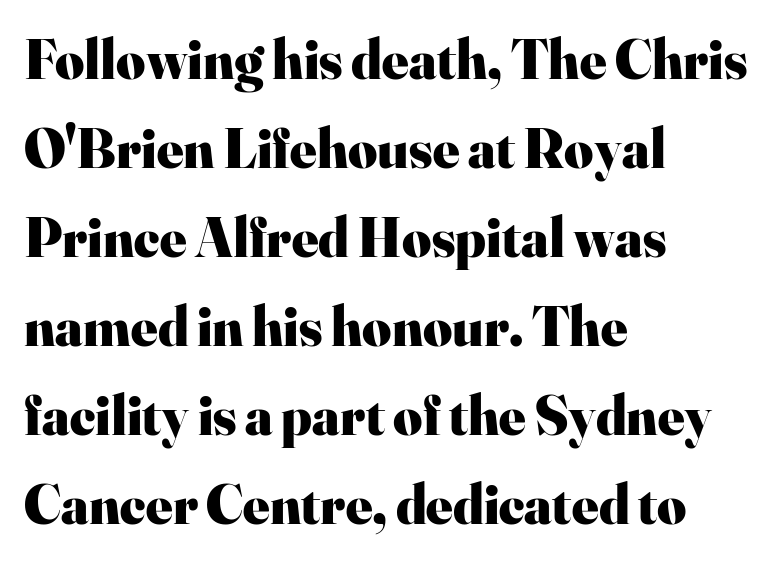
{"serif": "yes", "italic": "no", "bold": "yes", "weight": "heavy", "width": "normal", "stroke_contrast": "high", "x_height": "small", "monospaced": "no", "underline": "no", "align": "left", "line_spacing": "normal", "line_spacing_ratio": 1.59, "letter_spacing": "normal", "letter_spacing_em": 0.0, "glyph_px": 56}
